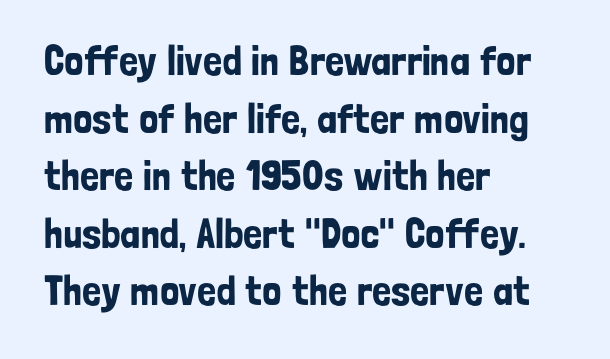
{"serif": "no", "italic": "no", "width": "condensed", "stroke_contrast": "low", "x_height": "medium", "monospaced": "no", "underline": "no", "align": "left", "line_spacing": "normal", "line_spacing_ratio": 1.37, "letter_spacing": "normal", "letter_spacing_em": 0.0, "glyph_px": 42}
